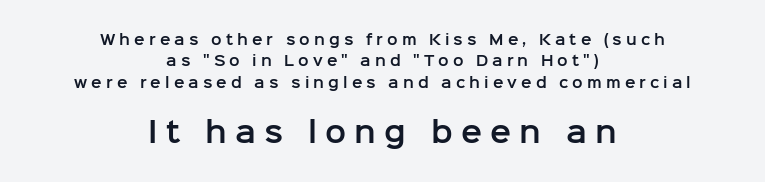
Q: Is the text italic (slanted)? A: No, it is upright.
Q: Is the typeface a serif or a sans-serif typeface? A: Sans-serif.
Q: Is the text underlined? A: No.
Q: How is the paragraph aligned? A: Centered.
Q: Is the spacing between letters normal or unusually wide? A: Unusually wide.
Q: Is the spacing between lines tight, normal or loose? A: Normal.
Q: Which block of text is set in a larger size, the first (top) or the second (bottom)? A: The second (bottom) one.
Q: Width (condensed, normal, or wide)? A: Normal.
Q: Stroke contrast? A: Low.
Q: x-height? A: Medium.
Q: Monospaced? A: No.
